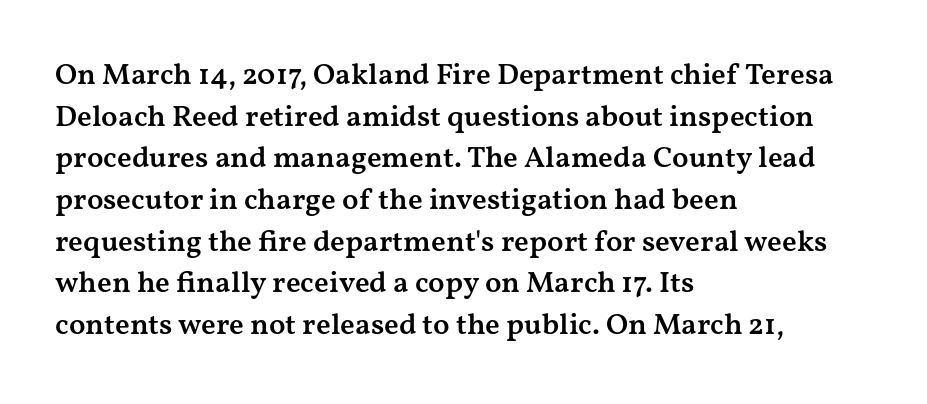
Q: Is the text bold? A: Semi-bold.
Q: Is the text italic (slanted)? A: No, it is upright.
Q: Is the typeface a serif or a sans-serif typeface? A: Serif.
Q: Is the text underlined? A: No.
Q: How is the paragraph aligned? A: Left-aligned.
Q: Is the spacing between letters normal or unusually wide? A: Normal.
Q: Is the spacing between lines tight, normal or loose? A: Normal.
Q: Width (condensed, normal, or wide)? A: Wide.
Q: Stroke contrast? A: Medium.
Q: x-height? A: Medium.
Q: Monospaced? A: No.
